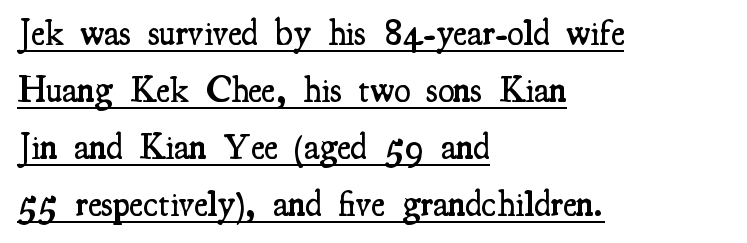
Q: Is the text bold? A: Semi-bold.
Q: Is the text italic (slanted)? A: No, it is upright.
Q: Is the typeface a serif or a sans-serif typeface? A: Serif.
Q: Is the text underlined? A: Yes.
Q: How is the paragraph aligned? A: Left-aligned.
Q: Is the spacing between letters normal or unusually wide? A: Normal.
Q: Is the spacing between lines tight, normal or loose? A: Normal.
Q: Width (condensed, normal, or wide)? A: Condensed.
Q: Stroke contrast? A: Medium.
Q: x-height? A: Small.
Q: Monospaced? A: No.
